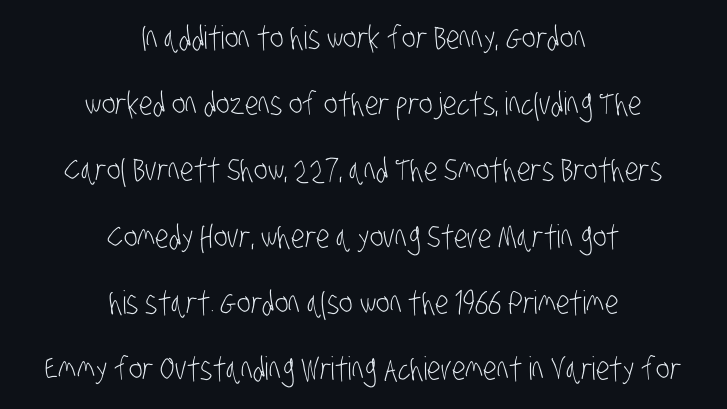
The image shows 32 px light, condensed sans-serif type; set centered, loose line spacing (2.07x), normal letter spacing, not underlined; low stroke contrast and a large x-height.
